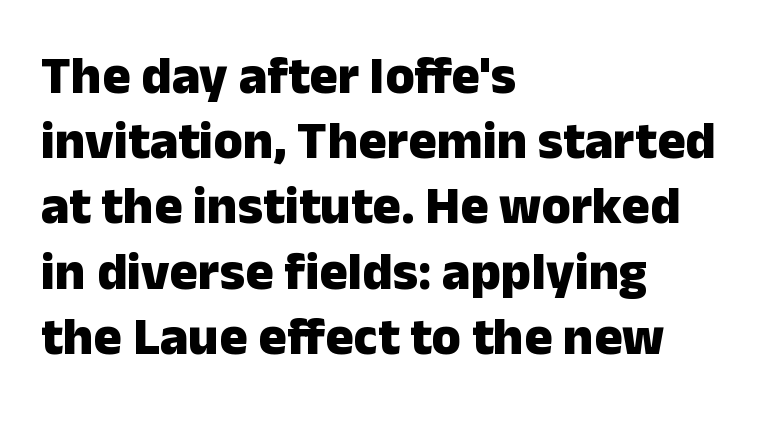
A typesetter would call this proportional, since set widths differ per character. Underlining? Definitely not there. This rendering leaves character spacing at its baseline value. Unlike italic type, these characters show no tilt at all.
